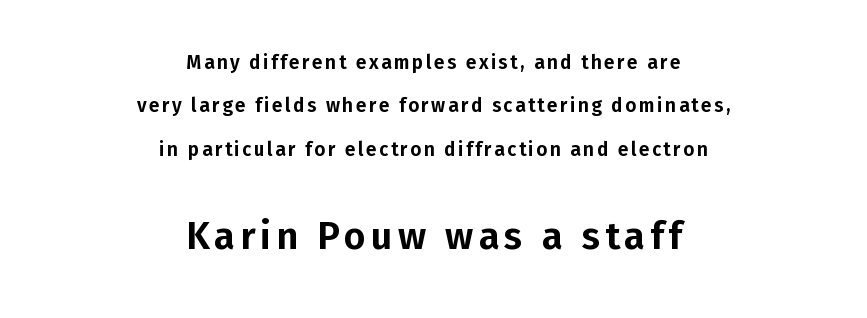
Q: Is the text italic (slanted)? A: No, it is upright.
Q: Is the typeface a serif or a sans-serif typeface? A: Sans-serif.
Q: Is the text underlined? A: No.
Q: How is the paragraph aligned? A: Centered.
Q: Is the spacing between lines tight, normal or loose? A: Loose.
Q: Which block of text is set in a larger size, the first (top) or the second (bottom)? A: The second (bottom) one.
Q: Width (condensed, normal, or wide)? A: Normal.
Q: Stroke contrast? A: Low.
Q: x-height? A: Medium.
Q: Monospaced? A: No.
